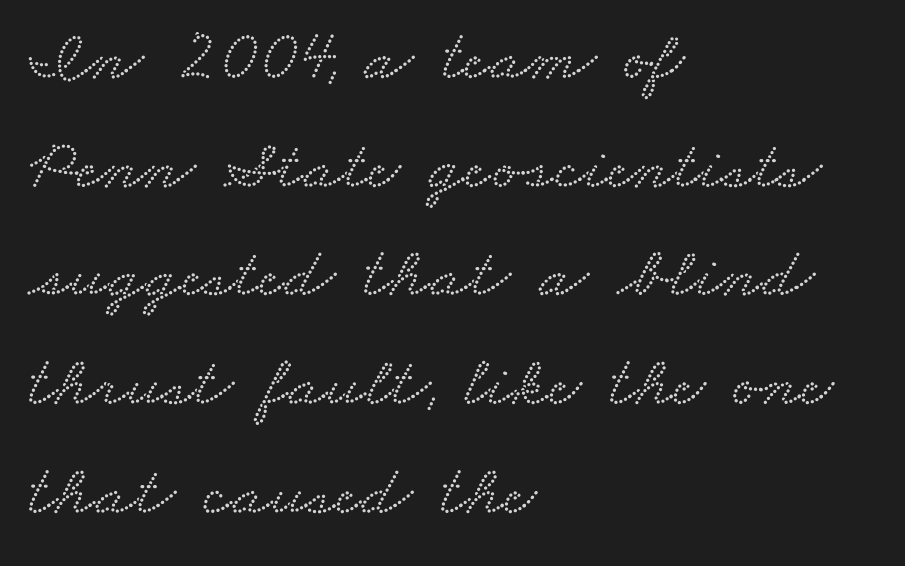
{"serif": "yes", "width": "wide", "stroke_contrast": "low", "x_height": "small", "monospaced": "no", "underline": "no", "align": "left", "line_spacing": "normal", "line_spacing_ratio": 1.51, "letter_spacing": "normal", "letter_spacing_em": 0.0, "glyph_px": 72}
